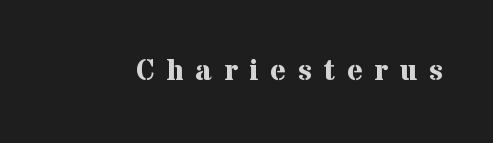
Q: Is the text bold? A: Yes.
Q: Is the text italic (slanted)? A: No, it is upright.
Q: Is the typeface a serif or a sans-serif typeface? A: Serif.
Q: Is the text underlined? A: No.
Q: Is the spacing between letters normal or unusually wide? A: Unusually wide.
Q: Width (condensed, normal, or wide)? A: Normal.
Q: Stroke contrast? A: Medium.
Q: x-height? A: Medium.
Q: Monospaced? A: No.
